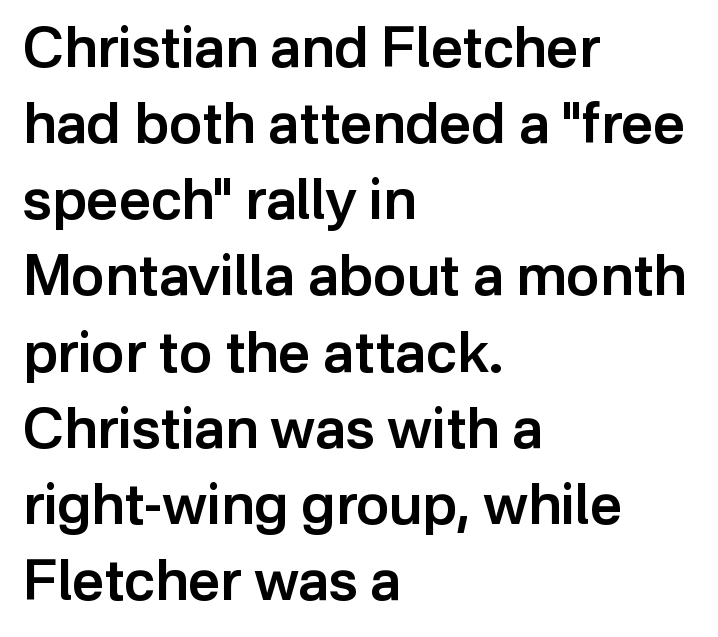
Q: Is the text bold? A: Semi-bold.
Q: Is the text italic (slanted)? A: No, it is upright.
Q: Is the typeface a serif or a sans-serif typeface? A: Sans-serif.
Q: Is the text underlined? A: No.
Q: How is the paragraph aligned? A: Left-aligned.
Q: Is the spacing between letters normal or unusually wide? A: Normal.
Q: Is the spacing between lines tight, normal or loose? A: Normal.
Q: Width (condensed, normal, or wide)? A: Normal.
Q: Stroke contrast? A: Low.
Q: x-height? A: Medium.
Q: Monospaced? A: No.
